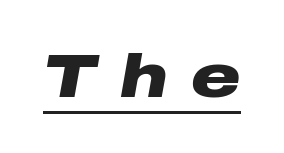
{"italic": "yes", "lean": "right", "slant_degrees": 10, "bold": "yes", "weight": "heavy", "width": "wide", "stroke_contrast": "low", "x_height": "medium", "monospaced": "no", "underline": "yes", "letter_spacing": "wide", "letter_spacing_em": 0.38, "glyph_px": 61}
